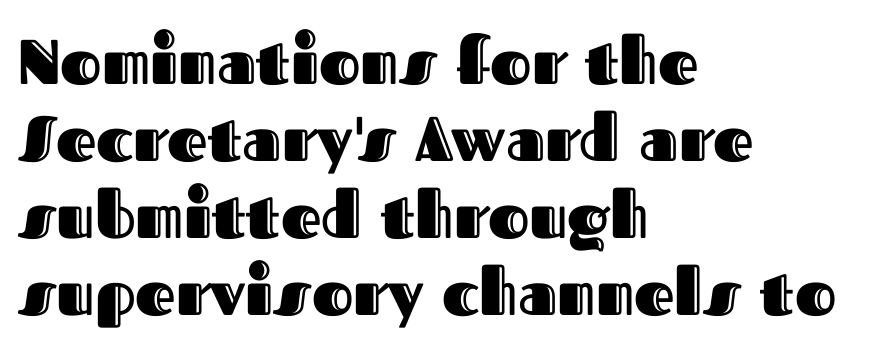
Do the characters align in a grid? No, the font is proportional. The line texture is even and compact thanks to regular tracking. Horizontal alignment here is leftward, the default for most running prose. A typesetter would mark this as roman, not italic. The words here are not underlined.
